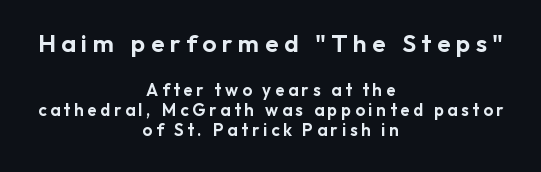
Check under the words: just untouched page. Look at the glyph heights: the upper group is clearly the bigger setting. The tracking reads as deliberately expanded to a designer's eye. Notice how the passage keeps no hard edge, just a central spine. Vertical strokes here are truly vertical.
